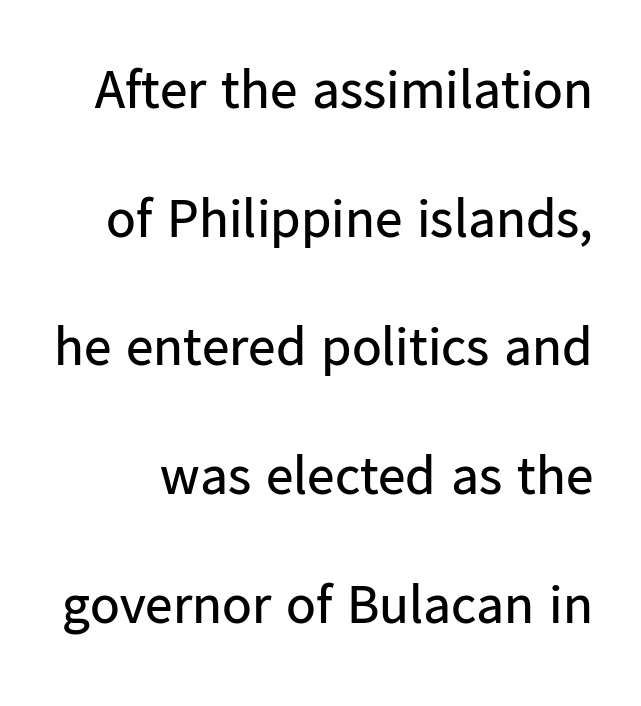
{"serif": "no", "italic": "no", "bold": "no", "weight": "regular", "width": "normal", "stroke_contrast": "low", "x_height": "medium", "monospaced": "no", "underline": "no", "line_spacing": "loose", "line_spacing_ratio": 2.34, "letter_spacing": "normal", "letter_spacing_em": 0.0, "glyph_px": 55}
